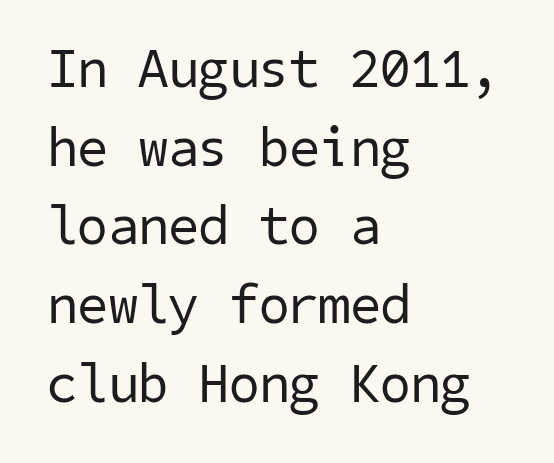
The image shows 55 px regular-weight sans-serif type; set left-aligned, normal line spacing (1.43x), normal letter spacing, not underlined; low stroke contrast and a medium x-height.
